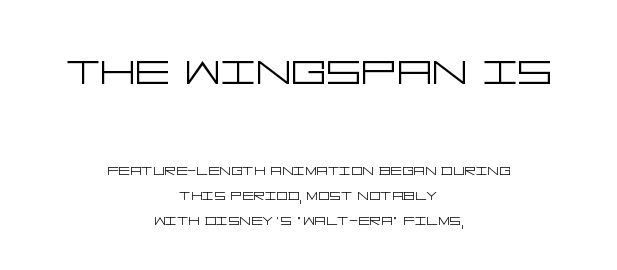
The image shows 55 px light, wide sans-serif type, upright; set centered, normal line spacing (1.37x), normal letter spacing, not underlined; the first (top) block is 3.06x larger; low stroke contrast and a large x-height.
